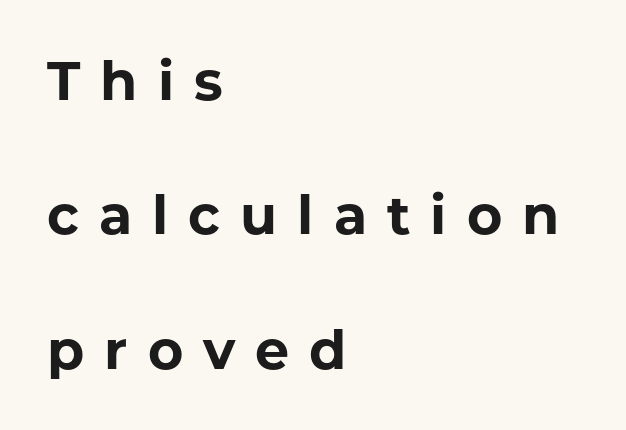
This is heavy type, rendered in bold. Caption: multi-line text, flush left, ragged right. Ascenders rise straight up at ninety degrees. Decoration check: the copy has no underline.
